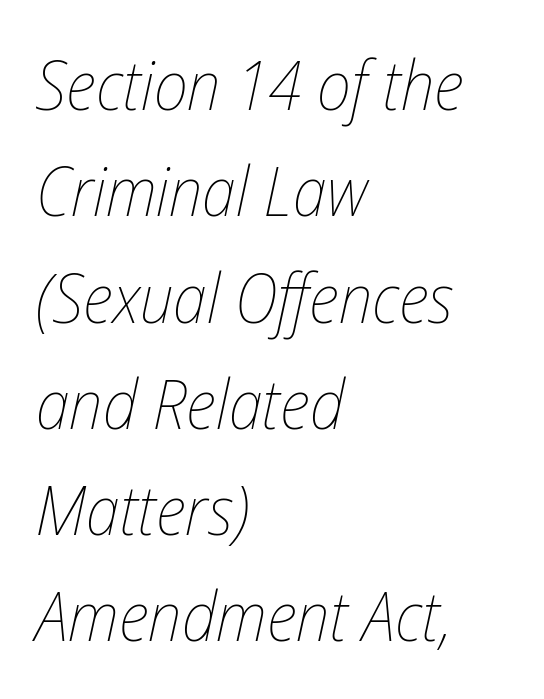
The image shows 69 px thin, condensed type, italic (leaning right); set left-aligned, normal line spacing (1.54x), normal letter spacing, not underlined; low stroke contrast and a medium x-height.
